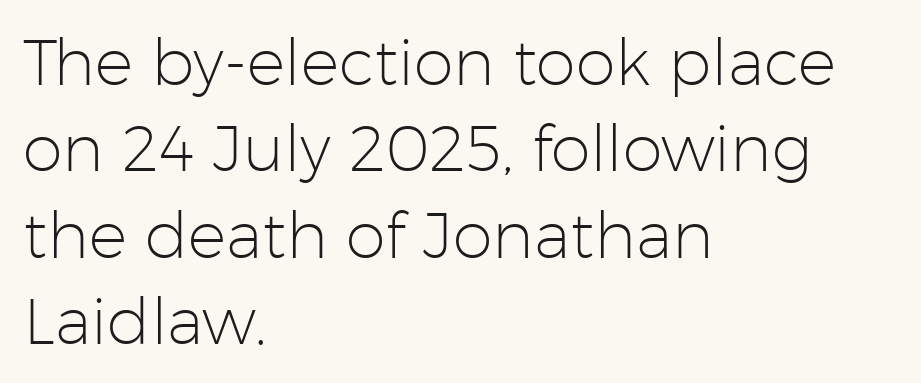
{"serif": "no", "italic": "no", "bold": "no", "weight": "light", "width": "normal", "stroke_contrast": "low", "x_height": "medium", "monospaced": "no", "underline": "no", "align": "left", "line_spacing": "normal", "line_spacing_ratio": 1.35, "letter_spacing": "normal", "letter_spacing_em": 0.0, "glyph_px": 64}
